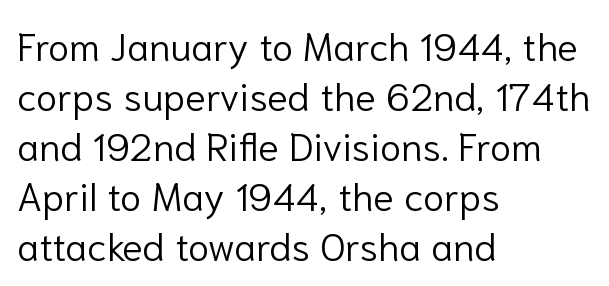
Q: Is the text bold? A: No.
Q: Is the text italic (slanted)? A: No, it is upright.
Q: Is the typeface a serif or a sans-serif typeface? A: Sans-serif.
Q: Is the text underlined? A: No.
Q: How is the paragraph aligned? A: Left-aligned.
Q: Is the spacing between letters normal or unusually wide? A: Normal.
Q: Is the spacing between lines tight, normal or loose? A: Normal.
Q: Width (condensed, normal, or wide)? A: Normal.
Q: Stroke contrast? A: Low.
Q: x-height? A: Medium.
Q: Monospaced? A: No.
